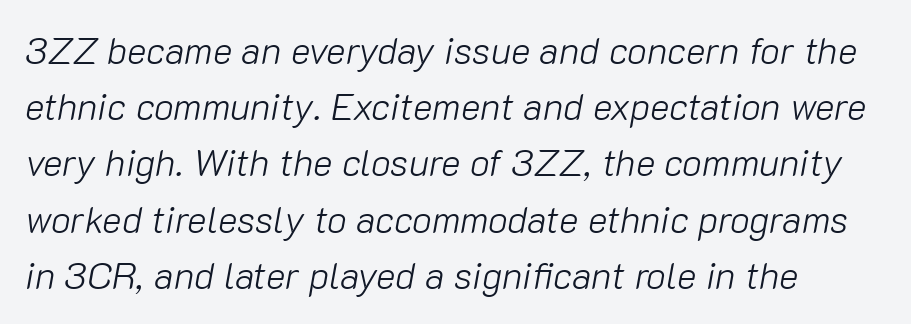
The image shows 37 px light type, italic (leaning right); set left-aligned, normal line spacing (1.52x), normal letter spacing, not underlined; low stroke contrast and a medium x-height.
